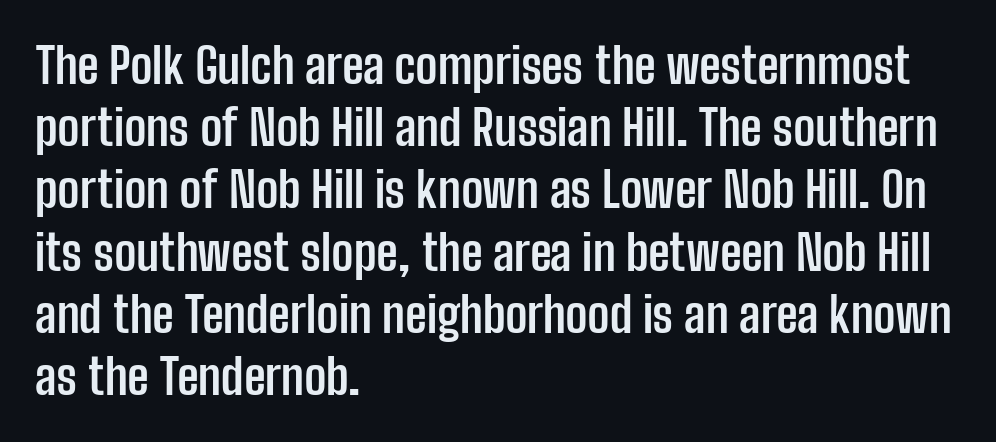
Does the lettering tilt? It doesn't — this is upright. On the weight axis this lands at bold, roughly 700. Underline: absent. Unlike a traditional serif, this face leaves its strokes unadorned. Which margin do the lines hug? The left one — the right edge is uneven. No extra tracking has been applied to these lines.
